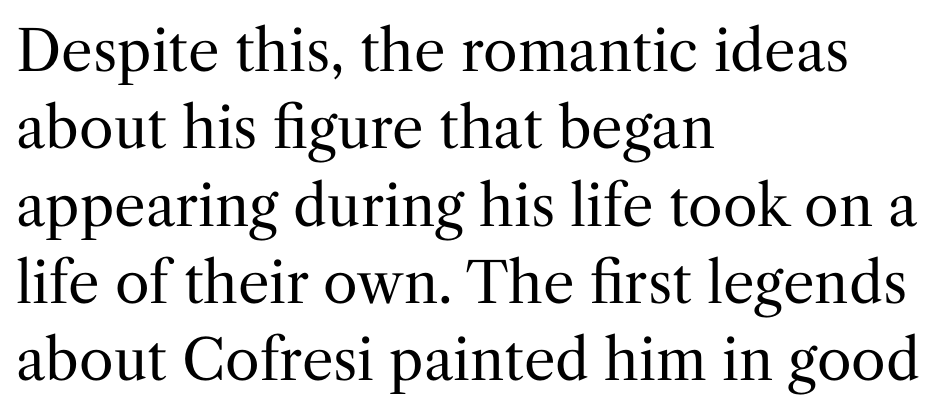
The image shows 56 px regular-weight serif type, upright; set left-aligned, normal line spacing (1.38x), normal letter spacing, not underlined; medium stroke contrast and a medium x-height.
